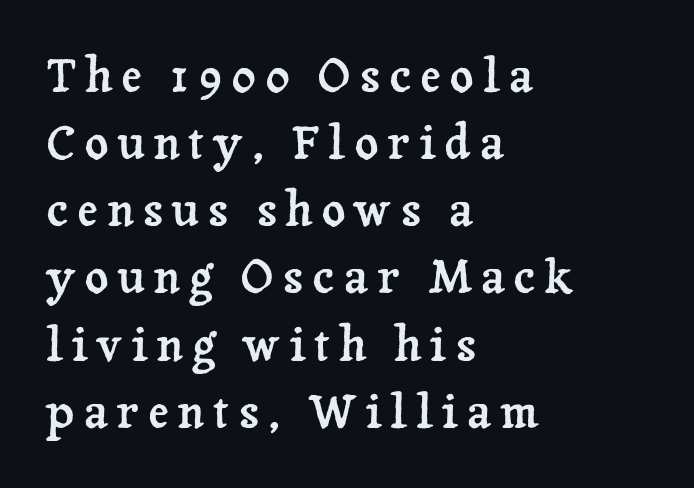
Q: Is the text italic (slanted)? A: No, it is upright.
Q: Is the typeface a serif or a sans-serif typeface? A: Serif.
Q: Is the text underlined? A: No.
Q: How is the paragraph aligned? A: Left-aligned.
Q: Is the spacing between lines tight, normal or loose? A: Normal.
Q: Width (condensed, normal, or wide)? A: Normal.
Q: Stroke contrast? A: Low.
Q: x-height? A: Medium.
Q: Monospaced? A: No.
